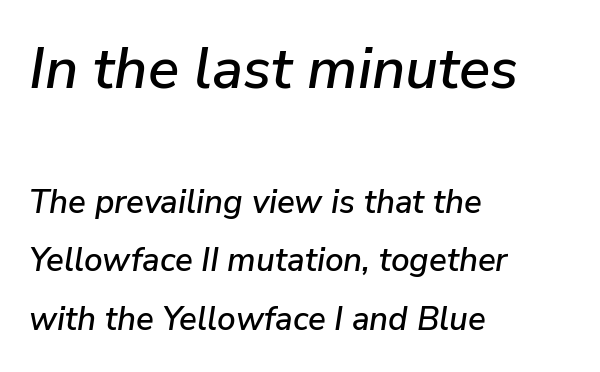
{"italic": "yes", "lean": "right", "slant_degrees": 9, "width": "normal", "stroke_contrast": "low", "x_height": "medium", "monospaced": "no", "underline": "no", "align": "left", "line_spacing_ratio": 1.78, "letter_spacing": "normal", "letter_spacing_em": 0.0, "larger_block": "first", "size_ratio": 1.76, "glyph_px": 58}
